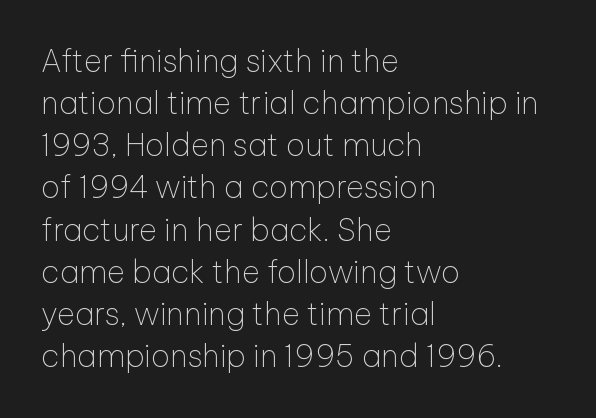
Underlining? Definitely not there. Note the varied advance widths — an 'i' is clearly narrower than an 'm'. Casual observation: everything's shoved over to the left. What kind of face is this? One without serifs — a sans. Heaviness? Minimal to ordinary, like unemphasized prose.
